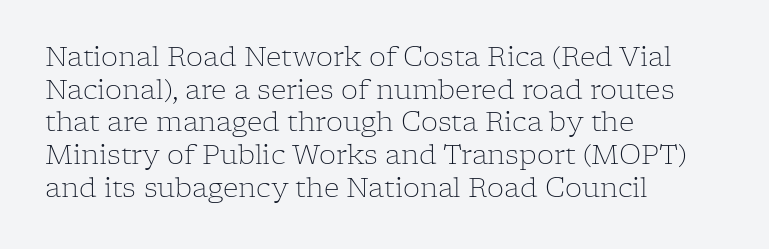
{"italic": "no", "bold": "no", "underline": "no", "align": "left", "line_spacing_ratio": 1.21, "letter_spacing": "normal", "letter_spacing_em": 0.0, "glyph_px": 27}
